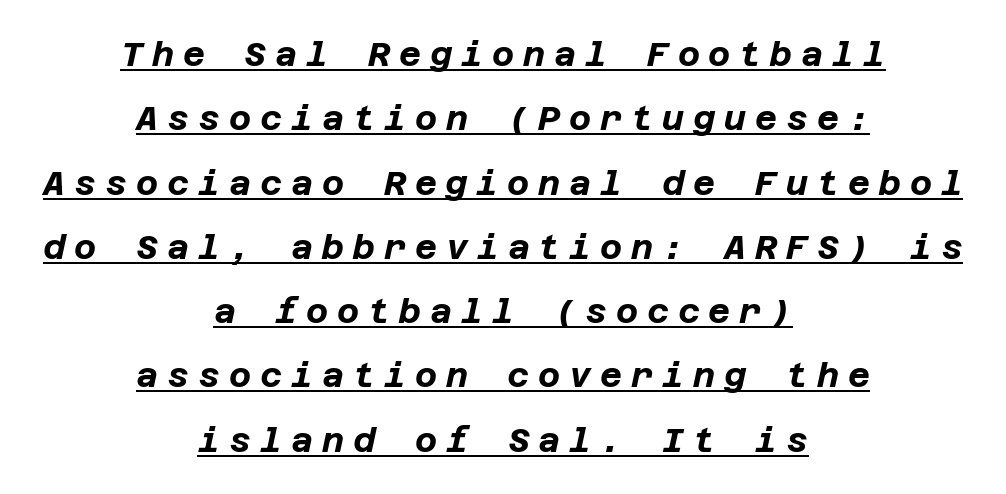
{"italic": "yes", "lean": "right", "slant_degrees": 12, "bold": "yes", "weight": "bold", "width": "normal", "stroke_contrast": "low", "x_height": "large", "underline": "yes", "align": "center", "line_spacing_ratio": 1.89, "letter_spacing": "wide", "letter_spacing_em": 0.26, "glyph_px": 34}
